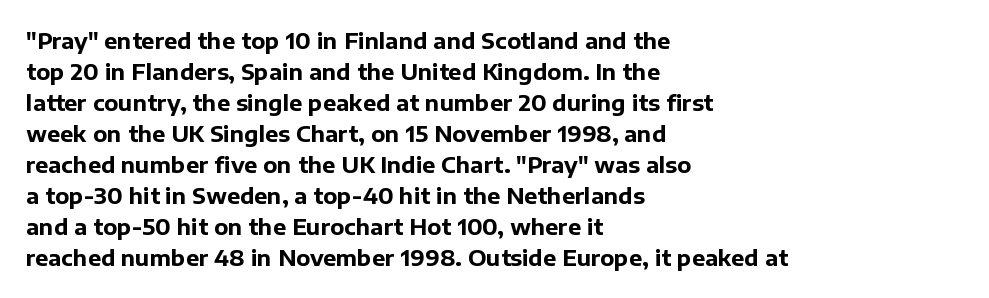
The image shows 22 px bold type, upright; set left-aligned, normal line spacing (1.41x), normal letter spacing, not underlined.
